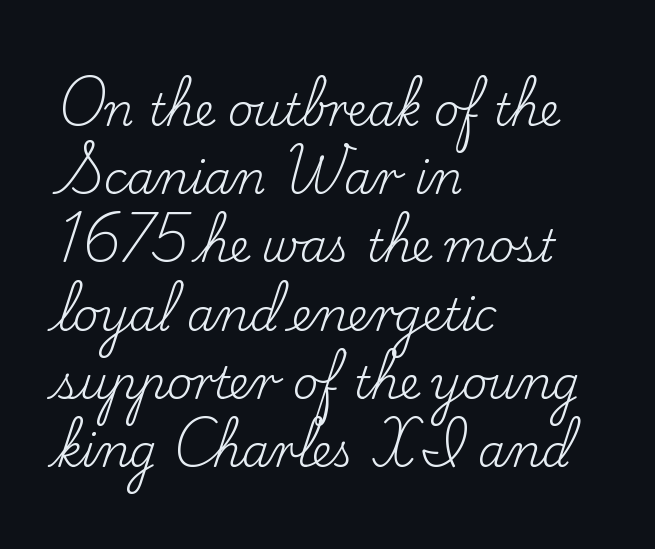
The gaps between neighbouring characters are ordinary and unremarkable. The paragraph has a hard left edge and a soft right edge. Regarding leading, the lines here are spaced in the standard way.
